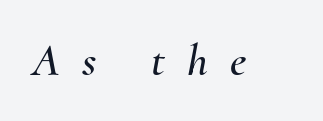
Q: Is the text italic (slanted)? A: Yes, it leans right by about 10 degrees.
Q: Is the text underlined? A: No.
Q: Is the spacing between letters normal or unusually wide? A: Unusually wide.
Q: Width (condensed, normal, or wide)? A: Normal.
Q: Stroke contrast? A: Medium.
Q: x-height? A: Small.
Q: Monospaced? A: No.
